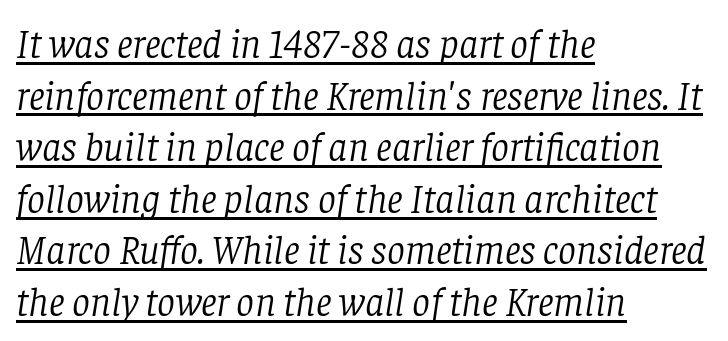
The image shows 40 px light serif type, italic (leaning right); set left-aligned, normal line spacing (1.29x), normal letter spacing, underlined; low stroke contrast and a large x-height.
